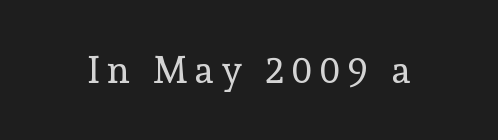
Q: Is the text bold? A: No.
Q: Is the text italic (slanted)? A: No, it is upright.
Q: Is the typeface a serif or a sans-serif typeface? A: Serif.
Q: Is the text underlined? A: No.
Q: Is the spacing between letters normal or unusually wide? A: Unusually wide.
Q: Width (condensed, normal, or wide)? A: Normal.
Q: x-height? A: Medium.
Q: Monospaced? A: No.
